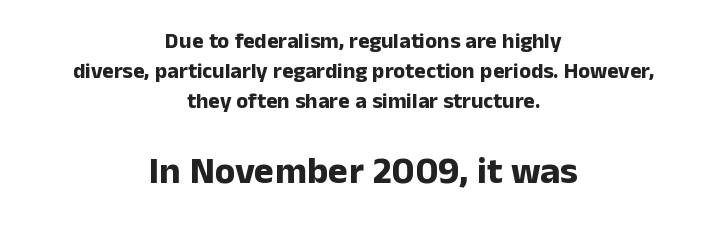
Q: Is the text bold? A: Yes.
Q: Is the text italic (slanted)? A: No, it is upright.
Q: Is the typeface a serif or a sans-serif typeface? A: Sans-serif.
Q: Is the text underlined? A: No.
Q: How is the paragraph aligned? A: Centered.
Q: Is the spacing between letters normal or unusually wide? A: Normal.
Q: Is the spacing between lines tight, normal or loose? A: Normal.
Q: Which block of text is set in a larger size, the first (top) or the second (bottom)? A: The second (bottom) one.
Q: Width (condensed, normal, or wide)? A: Normal.
Q: Stroke contrast? A: Low.
Q: x-height? A: Medium.
Q: Monospaced? A: No.
